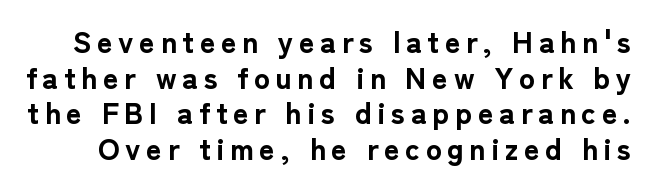
The image shows 30 px bold sans-serif type, upright; set line spacing 1.19x, not underlined; low stroke contrast and a medium x-height.
